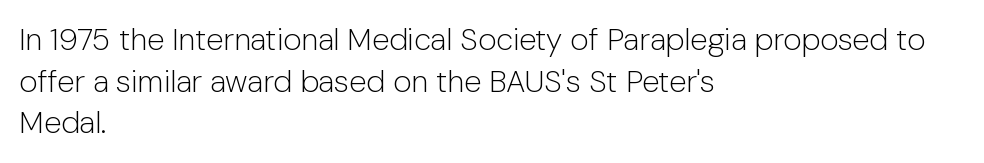
The image shows 31 px light sans-serif type, upright; set left-aligned, normal line spacing (1.34x), normal letter spacing, not underlined; low stroke contrast and a medium x-height.
